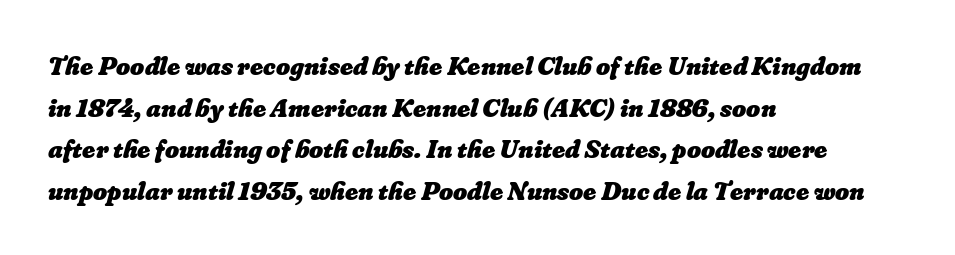
Q: Is the text bold? A: Yes.
Q: Is the text underlined? A: No.
Q: How is the paragraph aligned? A: Left-aligned.
Q: Is the spacing between letters normal or unusually wide? A: Normal.
Q: Is the spacing between lines tight, normal or loose? A: Normal.
